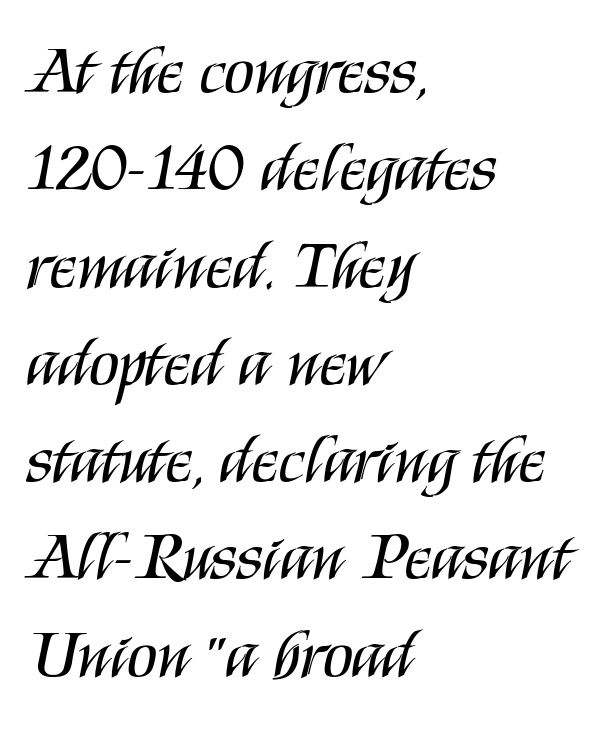
Grotesque or geometric, the face here clearly has no serifs. Bold? No — there's no thickening of the strokes. Horizontal bands of white between lines are of average thickness. Honestly, the letter spacing is just normal — you wouldn't notice it.
